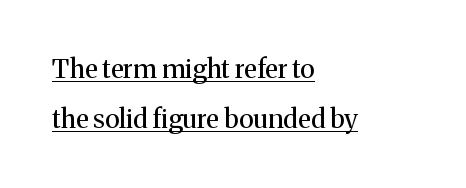
{"italic": "no", "bold": "no", "underline": "yes", "align": "left", "line_spacing": "loose", "line_spacing_ratio": 1.91, "letter_spacing": "normal", "letter_spacing_em": 0.0, "glyph_px": 26}
